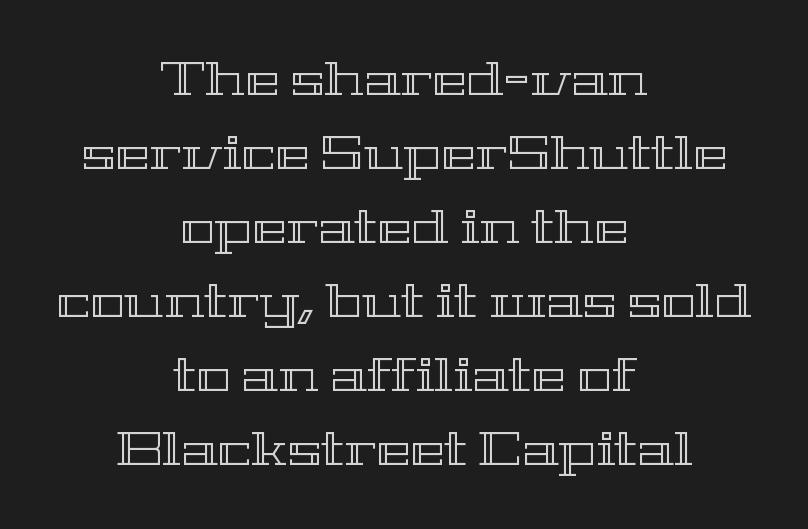
The lettering holds an erect, upright posture throughout. No word sits above an underline. If you folded the block vertically in half, each line would mirror itself in length. Spacing verdict: proportional, widths tailored to each character. The space between consecutive lines is moderate. A typesetter would call this zero additional tracking.
